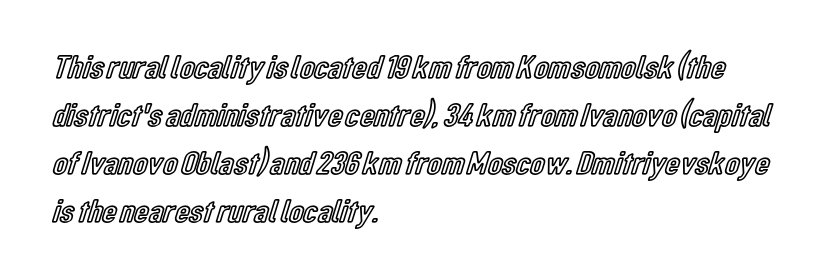
Between one letter and the next there's only the usual sliver of space. The setting favours the left margin, as ordinary paragraphs usually do. Is this a fixed-width face? No — the glyphs have proportional, varying widths. Quick note: underline off.
